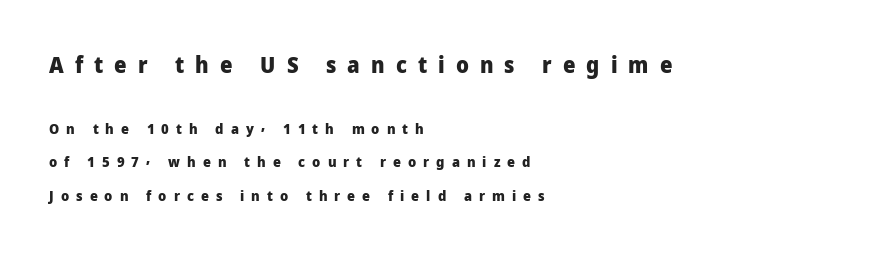
The image shows 22 px bold type, upright; set left-aligned, loose line spacing (2.38x), unusually wide letter spacing (+0.5 em), not underlined; the first (top) block is 1.57x larger.
